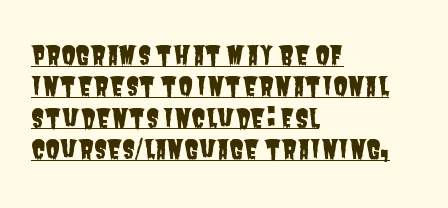
Q: Is the text underlined? A: Yes.
Q: How is the paragraph aligned? A: Left-aligned.
Q: Is the spacing between letters normal or unusually wide? A: Normal.
